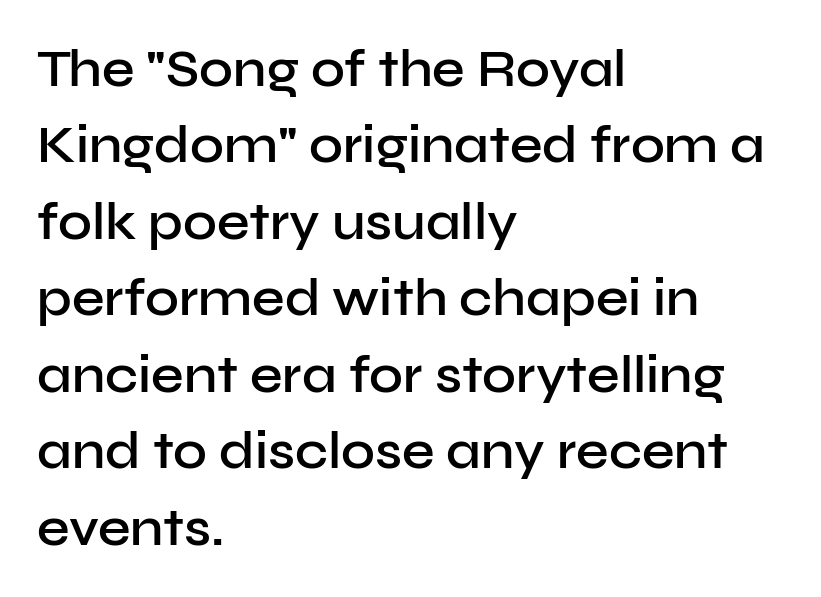
{"serif": "no", "italic": "no", "bold": "semi", "weight": "semibold", "width": "normal", "stroke_contrast": "low", "x_height": "medium", "monospaced": "no", "underline": "no", "align": "left", "line_spacing": "normal", "line_spacing_ratio": 1.47, "letter_spacing": "normal", "letter_spacing_em": 0.0, "glyph_px": 52}
